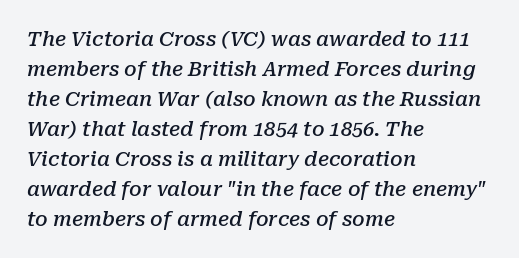
The tracking reads as untouched default to a designer's eye. The gap between lines stays unmarked. Students, observe: this is what conventionally led text looks like. Each line starts at the same left margin while the right side varies. Stems and bowls a touch heavier than normal — semibold. Quick note: italic.
